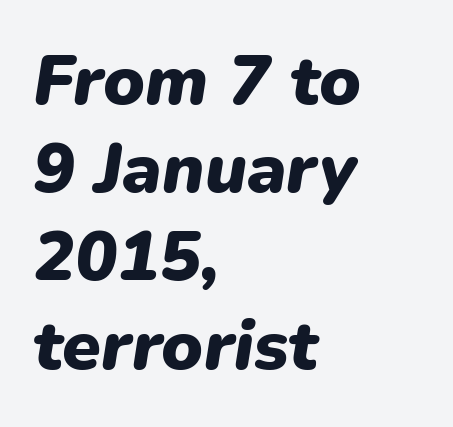
The image shows 70 px heavy type, italic (leaning right); set left-aligned, normal line spacing (1.26x), normal letter spacing, not underlined; low stroke contrast and a medium x-height.
